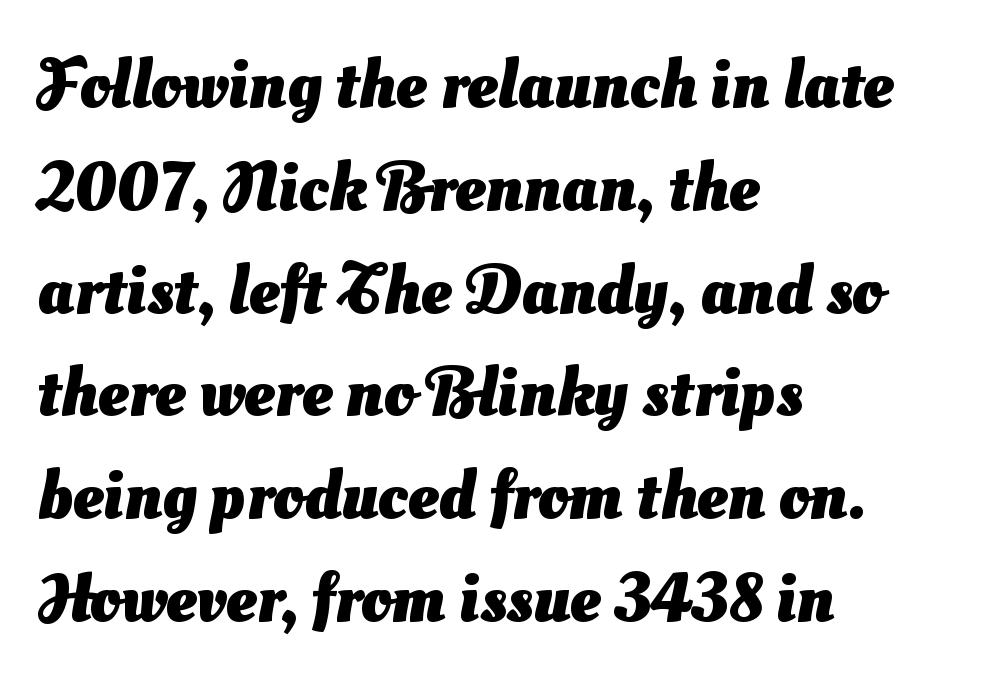
{"serif": "no", "bold": "yes", "weight": "heavy", "width": "normal", "stroke_contrast": "medium", "x_height": "small", "monospaced": "no", "underline": "no", "align": "left", "line_spacing": "normal", "line_spacing_ratio": 1.49, "letter_spacing": "normal", "letter_spacing_em": 0.0, "glyph_px": 69}
